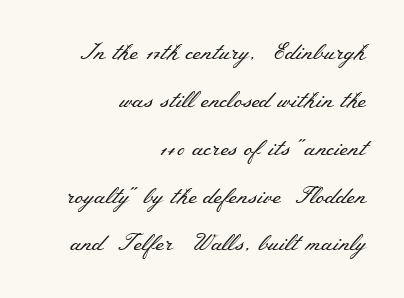
Q: Is the text bold? A: No.
Q: Is the text italic (slanted)? A: Yes.
Q: Is the text underlined? A: No.
Q: How is the paragraph aligned? A: Right-aligned.
Q: Is the spacing between letters normal or unusually wide? A: Normal.
Q: Is the spacing between lines tight, normal or loose? A: Loose.
